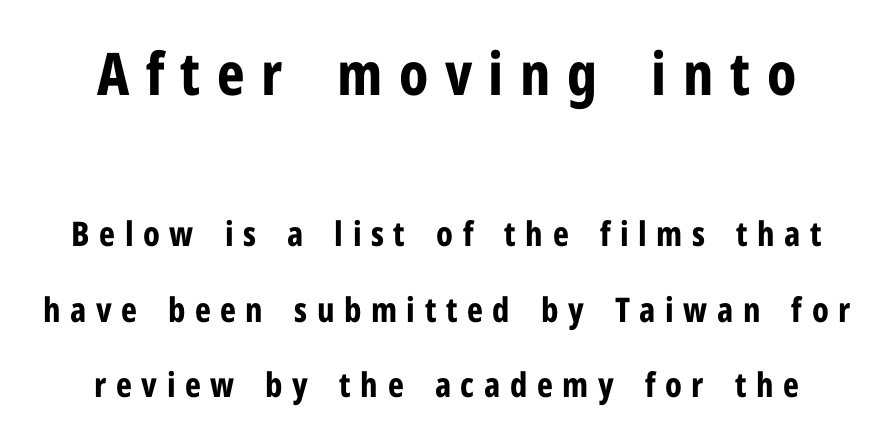
{"serif": "no", "italic": "no", "bold": "yes", "weight": "bold", "width": "condensed", "stroke_contrast": "low", "x_height": "medium", "monospaced": "no", "underline": "no", "align": "center", "line_spacing": "loose", "line_spacing_ratio": 2.22, "letter_spacing": "wide", "letter_spacing_em": 0.28, "larger_block": "first", "size_ratio": 1.74, "glyph_px": 59}
